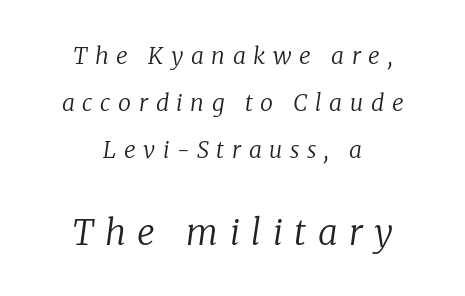
Words appear elongated and porous because spacing is wide. The more generous point size was reserved for the lower chunk. Horizontally, the lines are justified to the midpoint only. Yep, that's italic — everything's leaning. Weight: in the light-to-regular range. Rule under the text: the space is simply empty.
